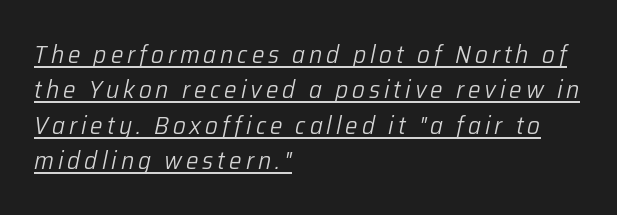
{"italic": "yes", "lean": "right", "slant_degrees": 12, "bold": "no", "underline": "yes", "align": "left", "line_spacing": "normal", "line_spacing_ratio": 1.42, "glyph_px": 25}
